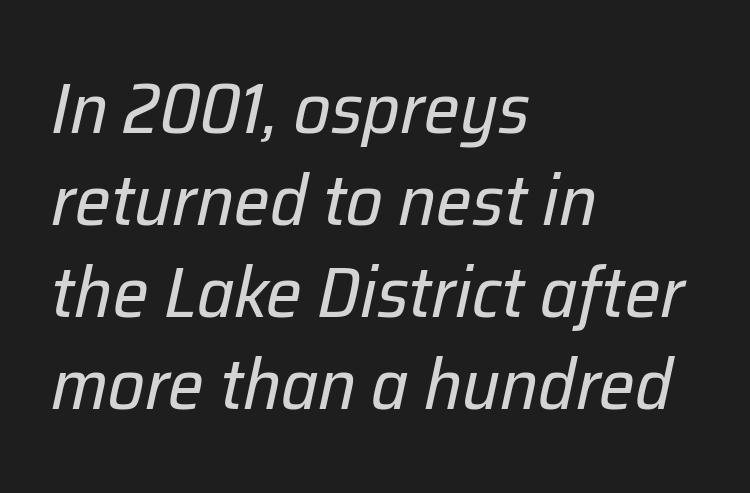
Q: Is the text bold? A: No.
Q: Is the text italic (slanted)? A: Yes, it leans right by about 12 degrees.
Q: Is the text underlined? A: No.
Q: How is the paragraph aligned? A: Left-aligned.
Q: Is the spacing between letters normal or unusually wide? A: Normal.
Q: Is the spacing between lines tight, normal or loose? A: Normal.
Q: Width (condensed, normal, or wide)? A: Normal.
Q: Stroke contrast? A: Low.
Q: x-height? A: Medium.
Q: Monospaced? A: No.
